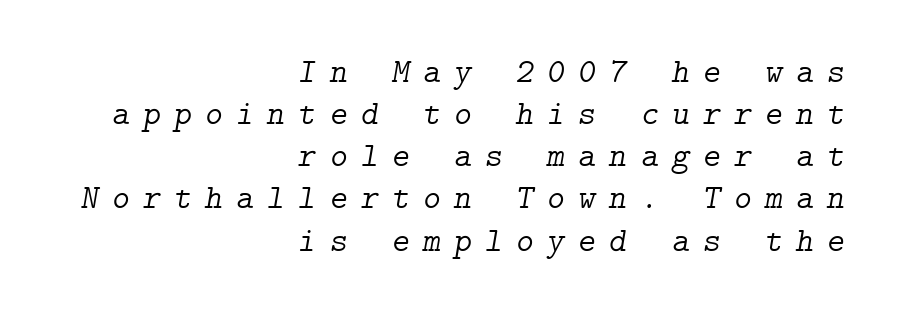
The image shows 34 px light serif type, italic (leaning right); set right-aligned, line spacing 1.24x, unusually wide letter spacing (+0.39 em), not underlined; low stroke contrast and a medium x-height.
